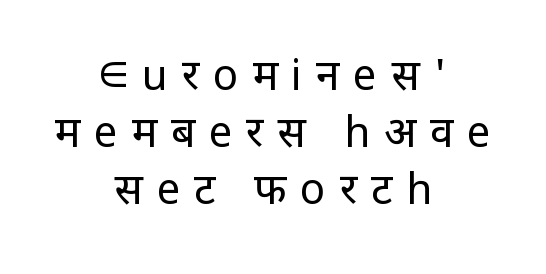
The image shows 42 px regular-weight sans-serif type, upright; set centered, normal line spacing (1.36x), unusually wide letter spacing (+0.33 em), not underlined; low stroke contrast and a large x-height.
